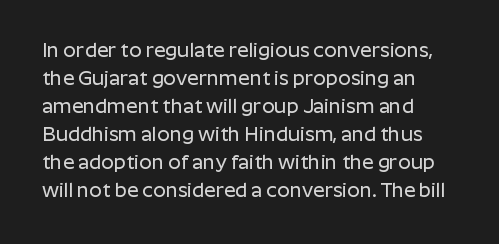
The image shows 20 px text type, upright; set left-aligned, normal line spacing (1.4x), normal letter spacing, not underlined.
